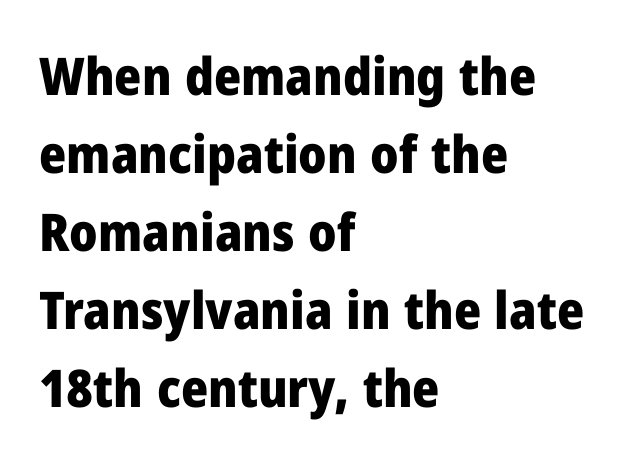
Which margin do the lines hug? The left one — the right edge is uneven. Caption: standard tracking, unaltered. The text was rendered using a sans face with plain stroke endings. Clear beneath every line of the passage. Nope, not italic — everything's standing straight. The rendering uses a bold face; every stroke is thick and dark.
